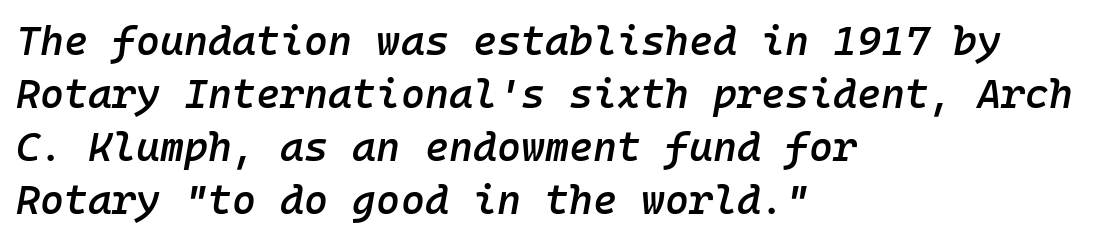
Q: Is the text bold? A: Semi-bold.
Q: Is the text italic (slanted)? A: Yes, it leans right by about 10 degrees.
Q: Is the text underlined? A: No.
Q: How is the paragraph aligned? A: Left-aligned.
Q: Is the spacing between letters normal or unusually wide? A: Normal.
Q: Is the spacing between lines tight, normal or loose? A: Normal.
Q: Width (condensed, normal, or wide)? A: Normal.
Q: Stroke contrast? A: Low.
Q: x-height? A: Medium.
Q: Monospaced? A: Yes.
